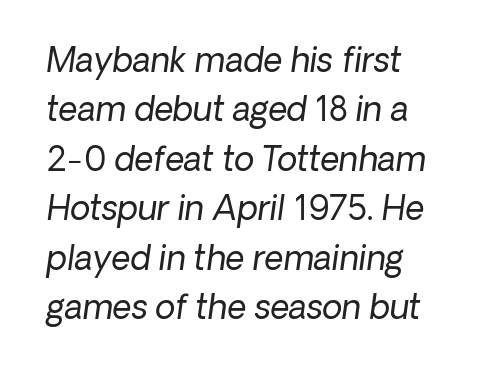
{"italic": "yes", "lean": "right", "slant_degrees": 8, "bold": "no", "weight": "regular", "width": "normal", "stroke_contrast": "low", "x_height": "medium", "monospaced": "no", "underline": "no", "align": "left", "line_spacing": "normal", "line_spacing_ratio": 1.5, "letter_spacing": "normal", "letter_spacing_em": 0.0, "glyph_px": 33}
